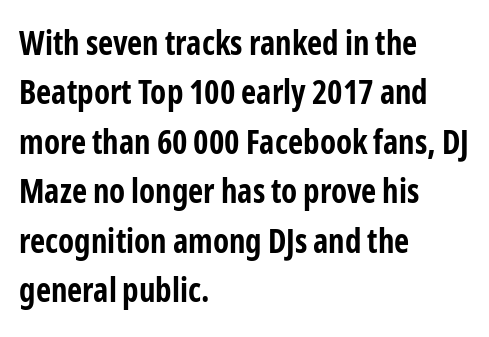
Is the type bold? Yes — the strokes are clearly thick and heavy. Honestly, the letter spacing is just normal — you wouldn't notice it. Note: no serifs on the glyphs. Underlining? Definitely not there.
